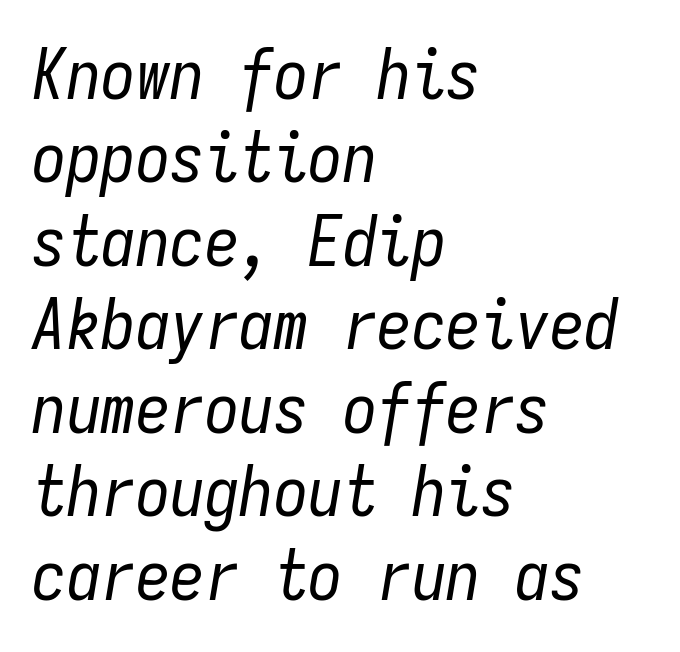
The image shows 69 px regular-weight, condensed type, italic (leaning right), monospaced; set left-aligned, line spacing 1.21x, normal letter spacing, not underlined; low stroke contrast and a medium x-height.
